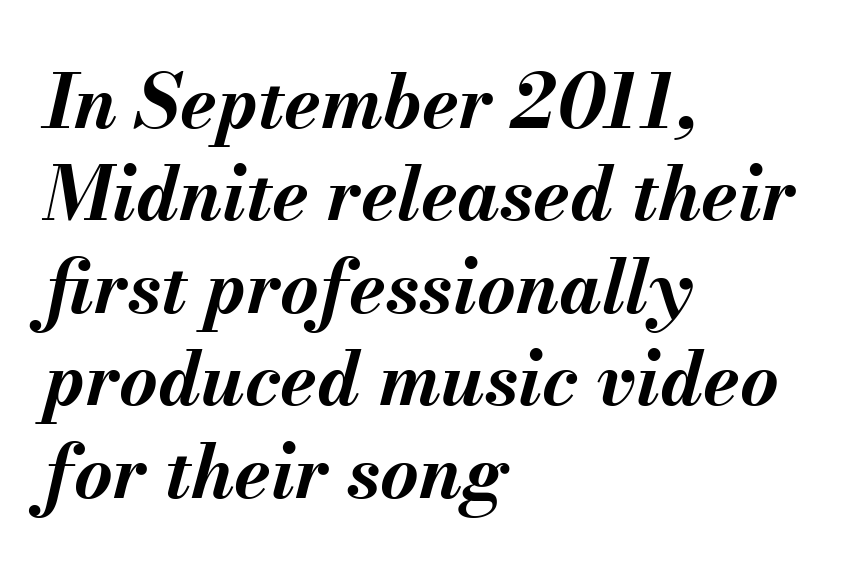
The image shows 74 px bold type, italic (leaning right); set left-aligned, normal line spacing (1.25x), normal letter spacing, not underlined; medium stroke contrast and a small x-height.
